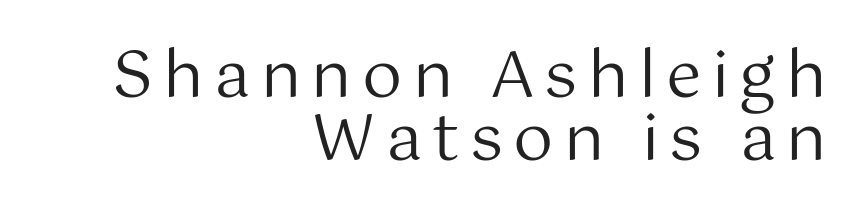
Q: Is the text bold? A: No.
Q: Is the text italic (slanted)? A: No, it is upright.
Q: Is the typeface a serif or a sans-serif typeface? A: Sans-serif.
Q: Is the text underlined? A: No.
Q: How is the paragraph aligned? A: Right-aligned.
Q: Is the spacing between lines tight, normal or loose? A: Tight.
Q: Width (condensed, normal, or wide)? A: Normal.
Q: Stroke contrast? A: Medium.
Q: x-height? A: Medium.
Q: Monospaced? A: No.
